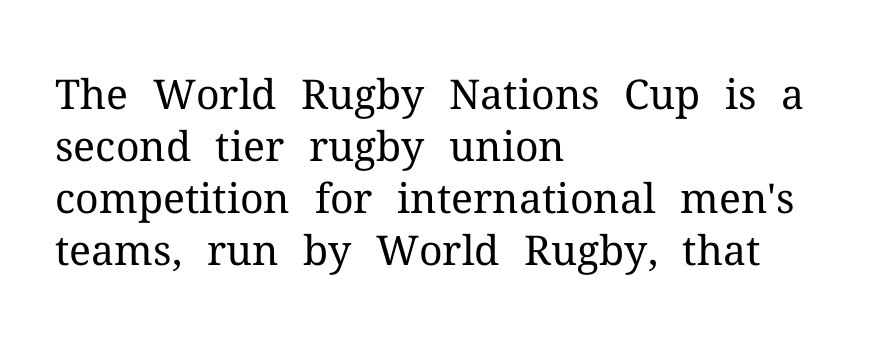
The image shows 41 px regular-weight serif type, upright; set left-aligned, normal line spacing (1.27x), normal letter spacing, not underlined; medium stroke contrast and a medium x-height.
